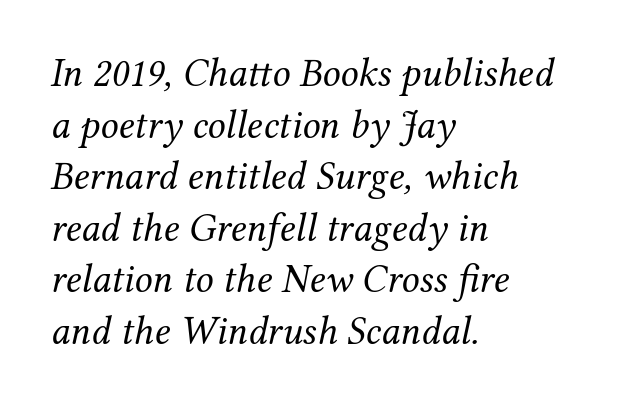
Q: Is the text bold? A: No.
Q: Is the text italic (slanted)? A: Yes, it leans right by about 12 degrees.
Q: Is the typeface a serif or a sans-serif typeface? A: Serif.
Q: Is the text underlined? A: No.
Q: How is the paragraph aligned? A: Left-aligned.
Q: Is the spacing between letters normal or unusually wide? A: Normal.
Q: Is the spacing between lines tight, normal or loose? A: Normal.
Q: Width (condensed, normal, or wide)? A: Normal.
Q: Stroke contrast? A: Medium.
Q: x-height? A: Medium.
Q: Monospaced? A: No.
